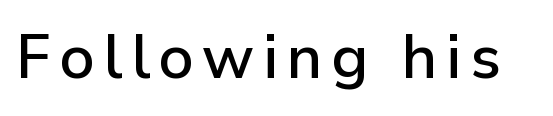
To sum up the face: it is a sans, with no serifs. The passage shown is not underscored anywhere. You can tell it's not italic because the verticals are truly vertical. Note the varied advance widths — an 'i' is clearly narrower than an 'm'.
